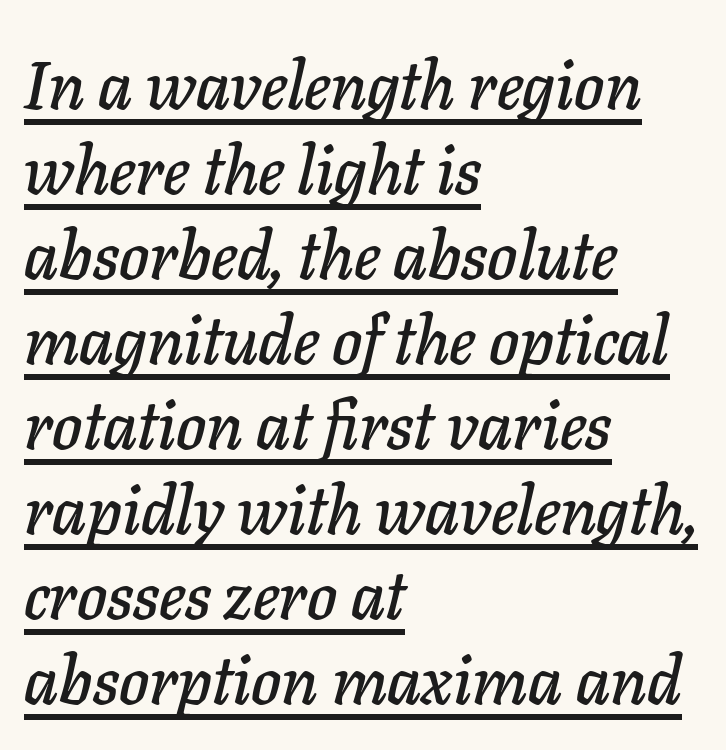
The image shows 68 px text type, italic (leaning right); set left-aligned, normal line spacing (1.25x), normal letter spacing, underlined; low stroke contrast and a medium x-height.
